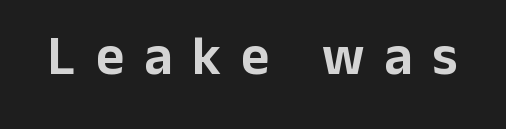
Q: Is the text italic (slanted)? A: No, it is upright.
Q: Is the typeface a serif or a sans-serif typeface? A: Sans-serif.
Q: Is the text underlined? A: No.
Q: Is the spacing between letters normal or unusually wide? A: Unusually wide.
Q: Width (condensed, normal, or wide)? A: Normal.
Q: Stroke contrast? A: Low.
Q: x-height? A: Medium.
Q: Monospaced? A: No.
